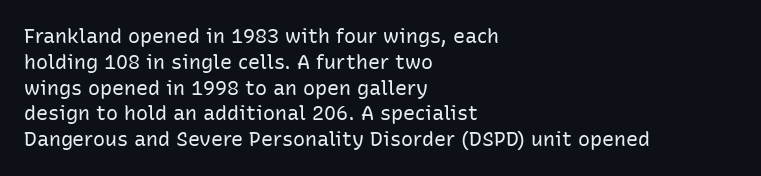
Q: Is the text bold? A: No.
Q: Is the text italic (slanted)? A: No, it is upright.
Q: Is the text underlined? A: No.
Q: How is the paragraph aligned? A: Left-aligned.
Q: Is the spacing between letters normal or unusually wide? A: Normal.
Q: Is the spacing between lines tight, normal or loose? A: Normal.
